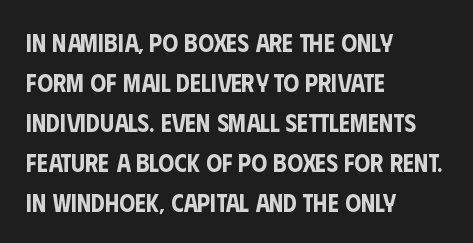
The image shows 25 px text type, upright; set left-aligned, normal line spacing (1.6x), normal letter spacing, not underlined.
